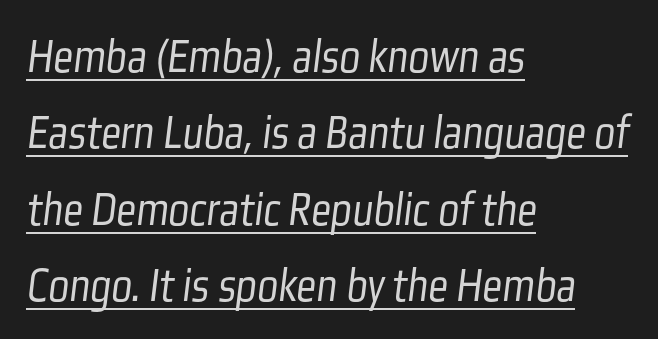
I'd call this a sans setting — the letters go barefoot. The passage is arranged the way most books set body copy — flush left. No heavy texture on the line: the type isn't bold. Every word sits above its own underline.
